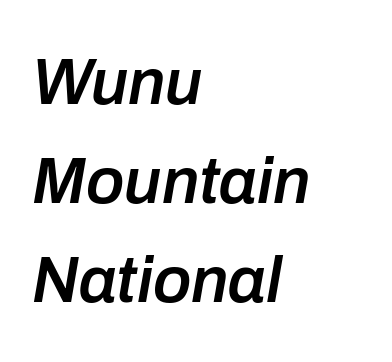
The image shows 64 px semibold type, italic (leaning right); set left-aligned, normal line spacing (1.55x), normal letter spacing, not underlined; low stroke contrast and a medium x-height.
